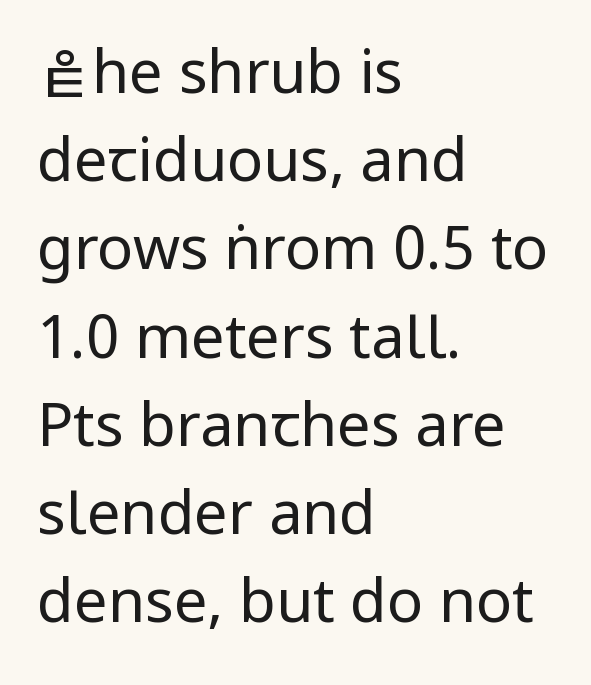
Q: Is the text bold? A: No.
Q: Is the text italic (slanted)? A: No, it is upright.
Q: Is the typeface a serif or a sans-serif typeface? A: Sans-serif.
Q: Is the text underlined? A: No.
Q: How is the paragraph aligned? A: Left-aligned.
Q: Is the spacing between letters normal or unusually wide? A: Normal.
Q: Is the spacing between lines tight, normal or loose? A: Normal.
Q: Width (condensed, normal, or wide)? A: Condensed.
Q: Stroke contrast? A: Low.
Q: x-height? A: Large.
Q: Monospaced? A: No.
